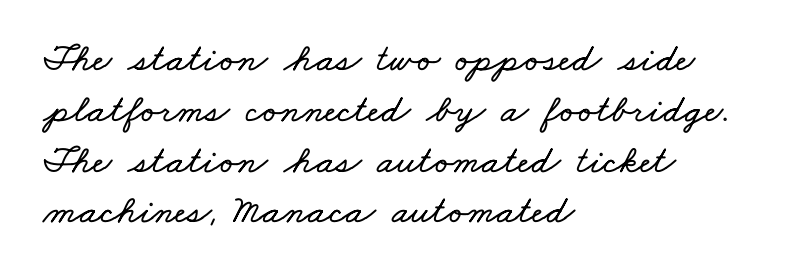
Q: Is the text underlined? A: No.
Q: How is the paragraph aligned? A: Left-aligned.
Q: Is the spacing between letters normal or unusually wide? A: Normal.
Q: Is the spacing between lines tight, normal or loose? A: Normal.
Q: Width (condensed, normal, or wide)? A: Wide.
Q: Stroke contrast? A: Low.
Q: x-height? A: Small.
Q: Monospaced? A: No.
